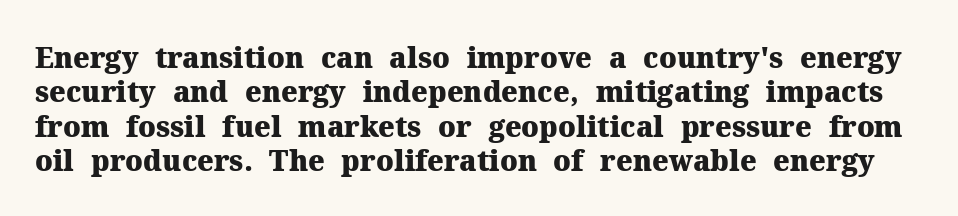
Q: Is the text bold? A: Yes.
Q: Is the text italic (slanted)? A: No, it is upright.
Q: Is the typeface a serif or a sans-serif typeface? A: Serif.
Q: Is the text underlined? A: No.
Q: Is the spacing between letters normal or unusually wide? A: Normal.
Q: Width (condensed, normal, or wide)? A: Normal.
Q: Stroke contrast? A: Medium.
Q: x-height? A: Medium.
Q: Monospaced? A: No.
